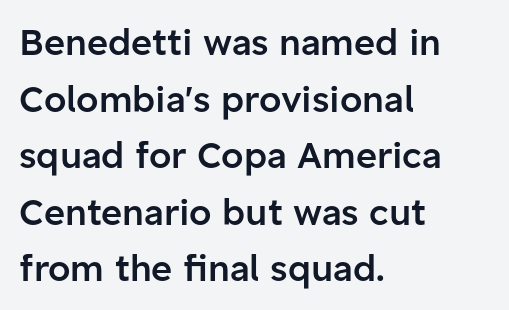
The image shows 36 px semibold sans-serif type, upright; set left-aligned, normal line spacing (1.57x), normal letter spacing, not underlined; low stroke contrast and a medium x-height.
